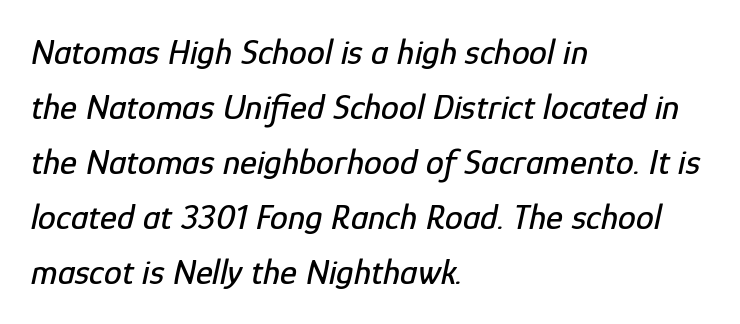
{"italic": "yes", "lean": "right", "slant_degrees": 12, "width": "condensed", "stroke_contrast": "low", "x_height": "medium", "monospaced": "no", "underline": "no", "align": "left", "line_spacing": "normal", "line_spacing_ratio": 1.53, "letter_spacing": "normal", "letter_spacing_em": 0.0, "glyph_px": 36}
